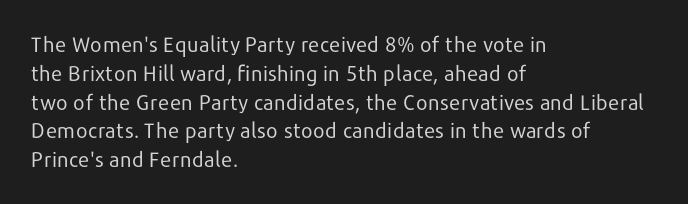
Q: Is the text bold? A: No.
Q: Is the text italic (slanted)? A: No, it is upright.
Q: Is the text underlined? A: No.
Q: How is the paragraph aligned? A: Left-aligned.
Q: Is the spacing between letters normal or unusually wide? A: Normal.
Q: Is the spacing between lines tight, normal or loose? A: Normal.
